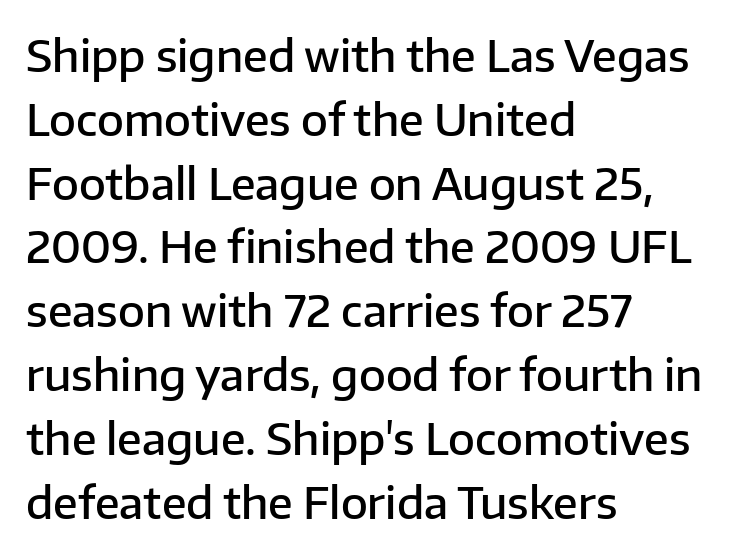
The image shows 44 px semibold sans-serif type, upright; set left-aligned, normal line spacing (1.45x), normal letter spacing, not underlined; low stroke contrast and a medium x-height.
